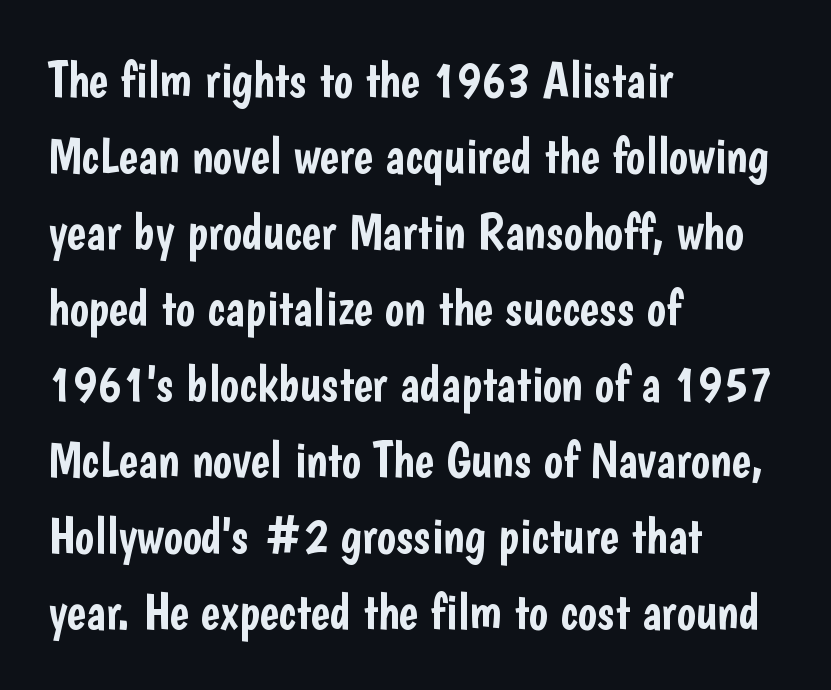
Q: Is the text italic (slanted)? A: No, it is upright.
Q: Is the typeface a serif or a sans-serif typeface? A: Sans-serif.
Q: Is the text underlined? A: No.
Q: How is the paragraph aligned? A: Left-aligned.
Q: Is the spacing between letters normal or unusually wide? A: Normal.
Q: Is the spacing between lines tight, normal or loose? A: Normal.
Q: Width (condensed, normal, or wide)? A: Condensed.
Q: Stroke contrast? A: Low.
Q: x-height? A: Medium.
Q: Monospaced? A: No.
